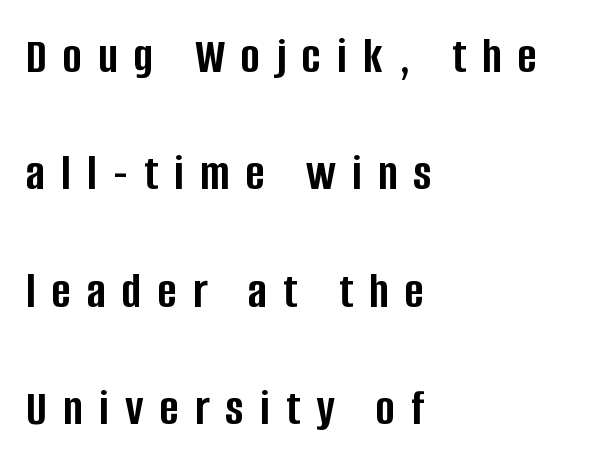
You'd pick this weight for a headline — it's a proper bold. Do the characters align in a grid? No, the font is proportional. Nothing sits at the stroke ends, so this counts as sans-serif. The type is letterspaced generously, with wide tracking. Teacher's note: observe the even left margin — that is flush-left alignment.
